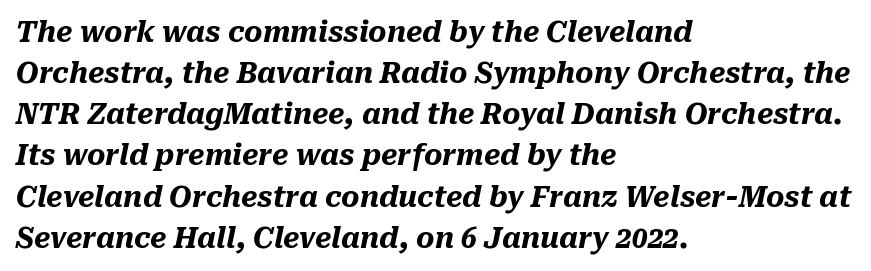
{"italic": "yes", "lean": "right", "slant_degrees": 10, "bold": "yes", "weight": "heavy", "width": "normal", "stroke_contrast": "medium", "x_height": "medium", "monospaced": "no", "underline": "no", "align": "left", "line_spacing": "normal", "line_spacing_ratio": 1.47, "letter_spacing": "normal", "letter_spacing_em": 0.0, "glyph_px": 28}
